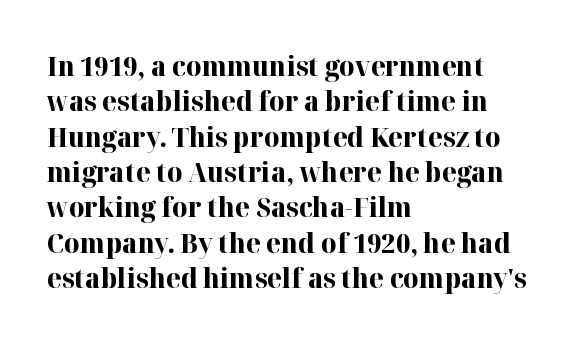
{"italic": "no", "bold": "yes", "underline": "no", "align": "left", "line_spacing": "normal", "line_spacing_ratio": 1.31, "letter_spacing": "normal", "letter_spacing_em": 0.0, "glyph_px": 27}
